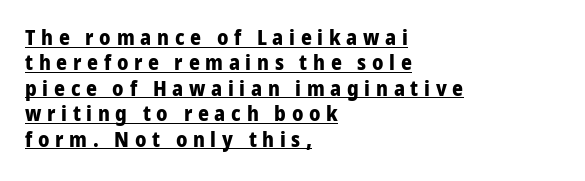
Q: Is the text bold? A: Yes.
Q: Is the text italic (slanted)? A: No, it is upright.
Q: Is the text underlined? A: Yes.
Q: How is the paragraph aligned? A: Left-aligned.
Q: Is the spacing between letters normal or unusually wide? A: Unusually wide.
